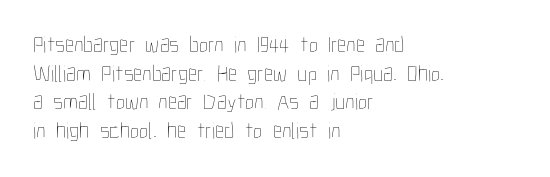
The lines sit at an ordinary, default distance from one another. The text block is weighted toward the left margin, trailing off unevenly rightward. Tracking value appears to be zero — textbook default spacing. Has an underline been added? It has not. Stroke mass is kept to a normal reading level or below.
